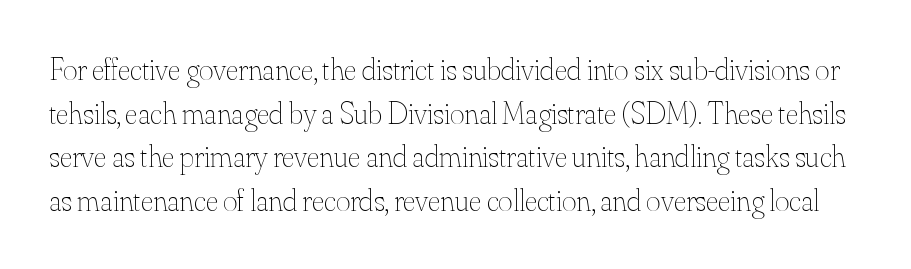
{"italic": "no", "bold": "no", "weight": "thin", "width": "normal", "stroke_contrast": "medium", "x_height": "small", "monospaced": "no", "underline": "no", "line_spacing": "normal", "line_spacing_ratio": 1.41, "letter_spacing": "normal", "letter_spacing_em": 0.0, "glyph_px": 31}
